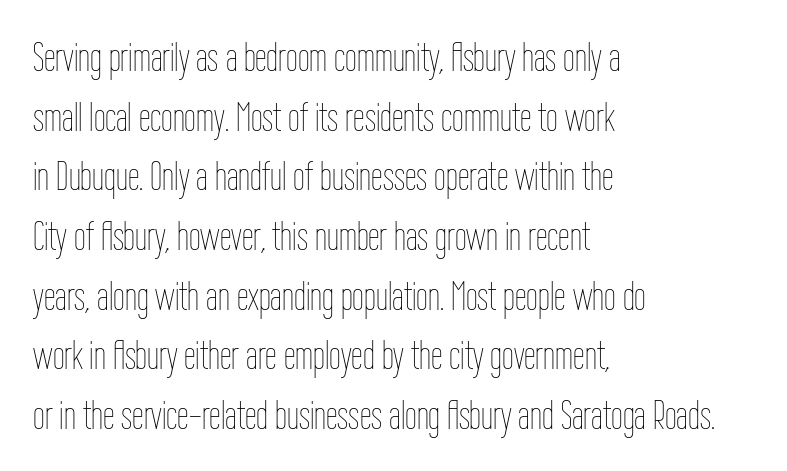
Q: Is the text bold? A: No.
Q: Is the text italic (slanted)? A: No, it is upright.
Q: Is the text underlined? A: No.
Q: How is the paragraph aligned? A: Left-aligned.
Q: Is the spacing between letters normal or unusually wide? A: Normal.
Q: Is the spacing between lines tight, normal or loose? A: Normal.
Q: Width (condensed, normal, or wide)? A: Condensed.
Q: Stroke contrast? A: Low.
Q: x-height? A: Medium.
Q: Monospaced? A: No.
